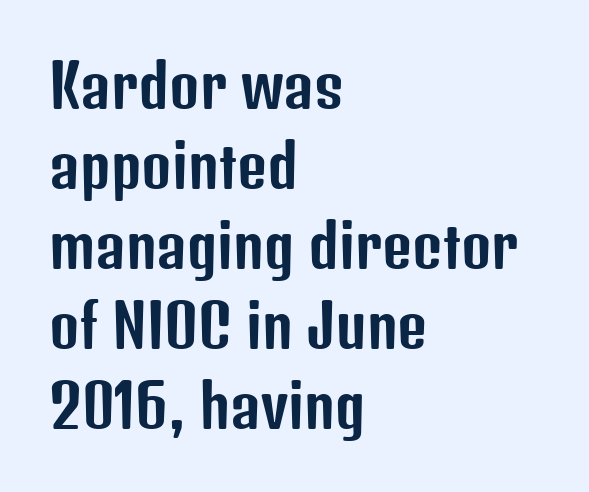
Q: Is the text italic (slanted)? A: No, it is upright.
Q: Is the typeface a serif or a sans-serif typeface? A: Sans-serif.
Q: Is the text underlined? A: No.
Q: How is the paragraph aligned? A: Left-aligned.
Q: Is the spacing between letters normal or unusually wide? A: Normal.
Q: Is the spacing between lines tight, normal or loose? A: Normal.
Q: Width (condensed, normal, or wide)? A: Condensed.
Q: Stroke contrast? A: Low.
Q: x-height? A: Medium.
Q: Monospaced? A: No.
